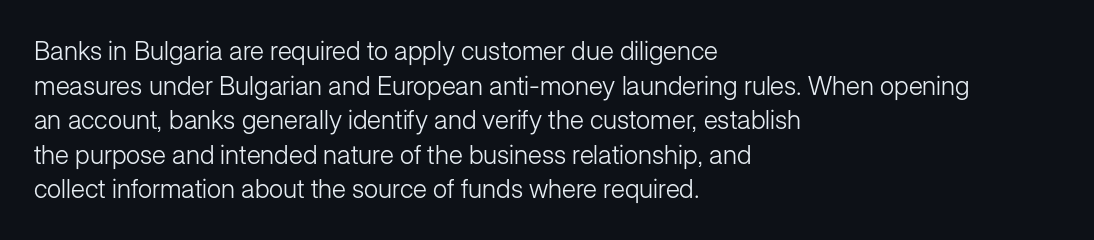
The image shows 26 px text type, upright; set left-aligned, normal line spacing (1.33x), normal letter spacing, not underlined.
